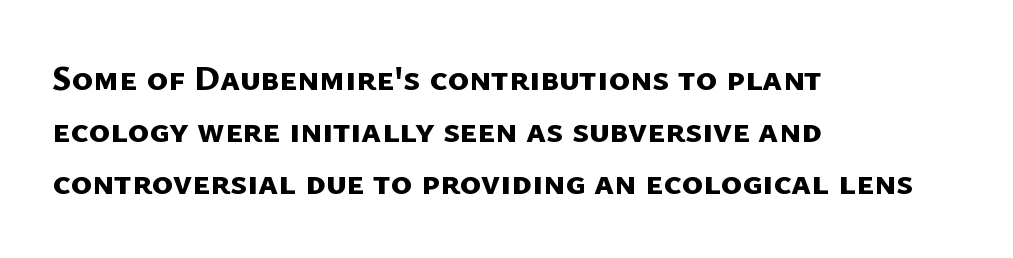
I'd describe the lettering as bold — thick and assertive. A typesetter would call this zero additional tracking. Check the space under the baseline: it is left empty. Varying glyph widths throughout — classic text-font behaviour. Does the copy run flush right? No — it runs flush left.
